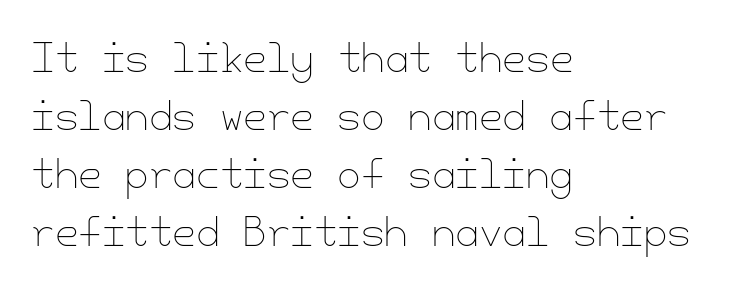
{"italic": "no", "bold": "no", "weight": "thin", "width": "normal", "stroke_contrast": "low", "x_height": "small", "underline": "no", "align": "left", "line_spacing": "normal", "line_spacing_ratio": 1.53, "letter_spacing": "normal", "letter_spacing_em": 0.0, "glyph_px": 38}
